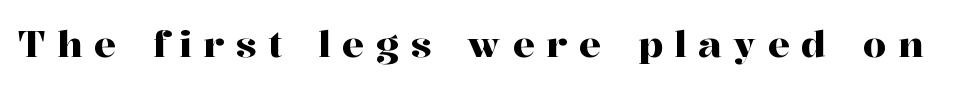
Spacing between characters has been opened up far beyond the box default. Plain, unruled lines of type. Varying glyph widths throughout — classic text-font behaviour. The type family on display is of the serif kind.
